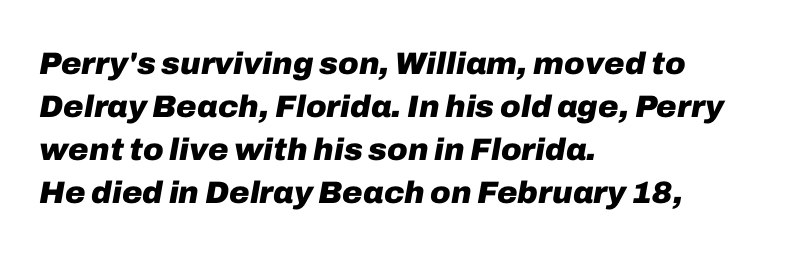
The type is set solid horizontally, with unmodified tracking. The passage shown is not underscored anywhere. The characters look thick and weighty, a clear bold. This sample keeps an unexceptional amount of space between lines. In terms of posture, this sample is oblique. Notice how the passage keeps a crisp vertical edge on the left only.
